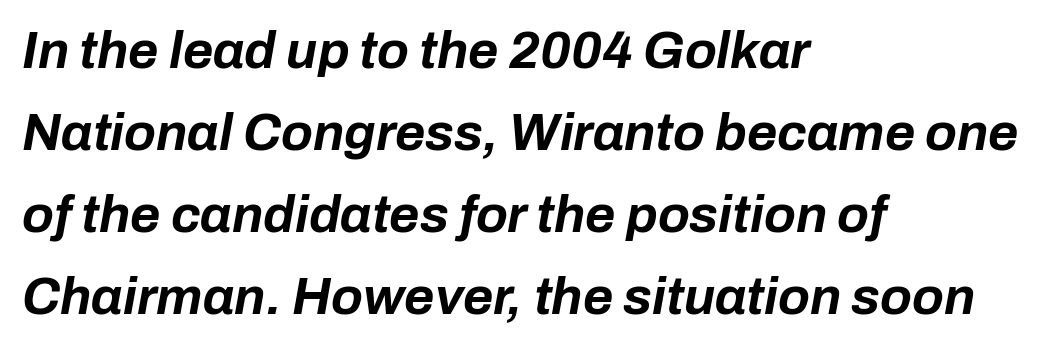
{"italic": "yes", "lean": "right", "slant_degrees": 10, "bold": "yes", "weight": "bold", "width": "normal", "stroke_contrast": "low", "x_height": "medium", "monospaced": "no", "underline": "no", "align": "left", "line_spacing": "normal", "line_spacing_ratio": 1.58, "letter_spacing": "normal", "letter_spacing_em": 0.0, "glyph_px": 52}
